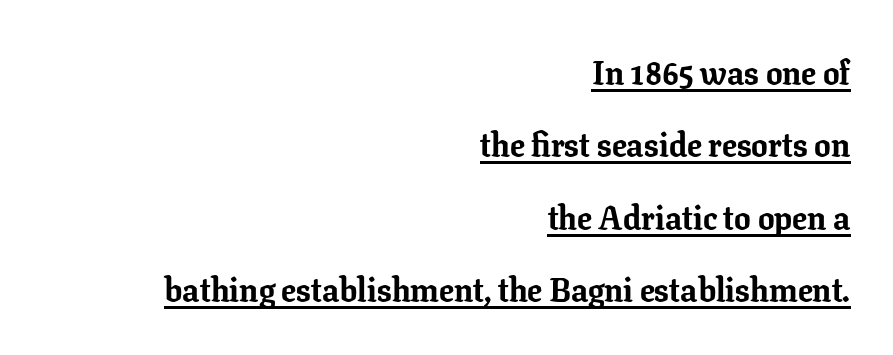
Q: Is the text bold? A: Yes.
Q: Is the text italic (slanted)? A: No, it is upright.
Q: Is the typeface a serif or a sans-serif typeface? A: Serif.
Q: Is the text underlined? A: Yes.
Q: How is the paragraph aligned? A: Right-aligned.
Q: Is the spacing between letters normal or unusually wide? A: Normal.
Q: Is the spacing between lines tight, normal or loose? A: Loose.
Q: Width (condensed, normal, or wide)? A: Normal.
Q: Stroke contrast? A: Low.
Q: x-height? A: Medium.
Q: Monospaced? A: No.
